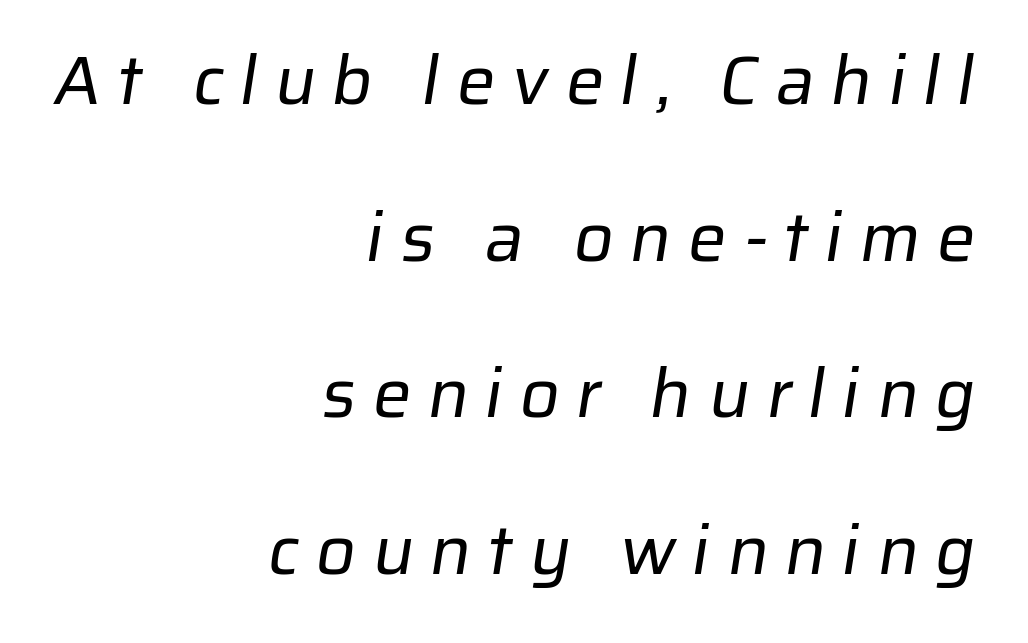
The passage shown is not underscored anywhere. Does the leading feel generous? Absolutely, it's lavish. Stroke terminals: plain, sans-serif. No letter is thick-stroked: the sample isn't bold.
